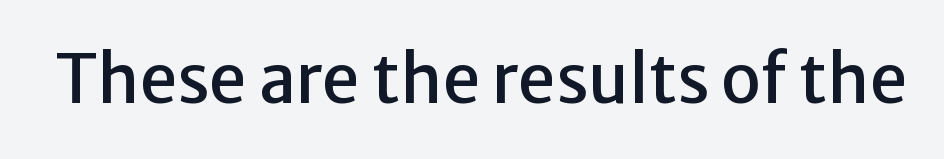
Each letter's strokes conclude bluntly, with no projecting serifs. Note the varied advance widths — an 'i' is clearly narrower than an 'm'. The rendering keeps characters at their native spacing. The space beneath each line is pristine and unruled.
